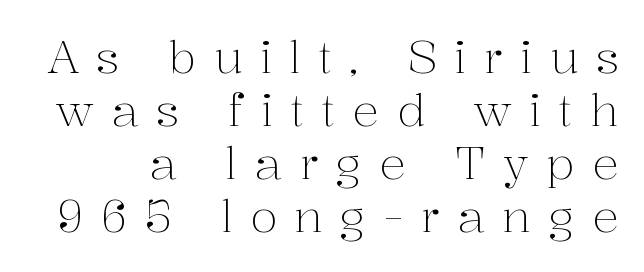
Compared with a typical body face, this is equally light or lighter still. This sample has the flowing, uneven cadence of proportional lettering. Examine the stroke ends and you'll spot serifs. This rendering widens character spacing well past its baseline value. Glance below the letters and you will spot only blank space.
